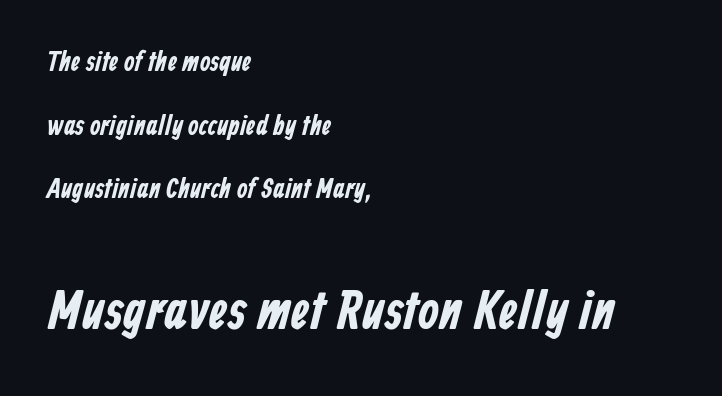
{"serif": "no", "width": "condensed", "stroke_contrast": "low", "x_height": "medium", "monospaced": "no", "underline": "no", "align": "left", "line_spacing": "loose", "line_spacing_ratio": 2.36, "letter_spacing": "normal", "letter_spacing_em": 0.0, "larger_block": "second", "size_ratio": 2.0, "glyph_px": 54}
